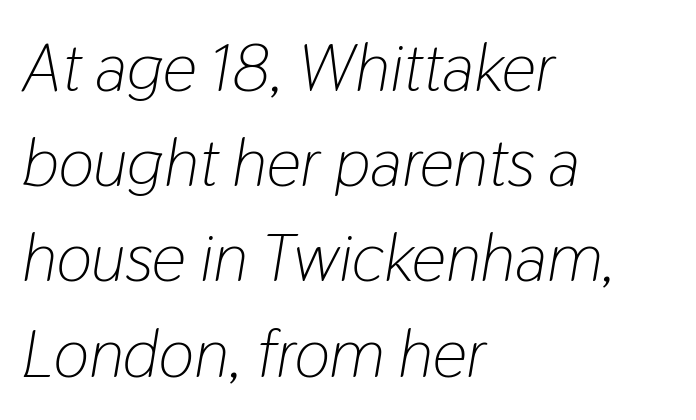
The lines in this sample share a left origin and differ only in where they stop. A typesetter would call this proportional, since set widths differ per character. The letterforms sit shoulder to shoulder at normal distance. Underlining? Definitely not there.
